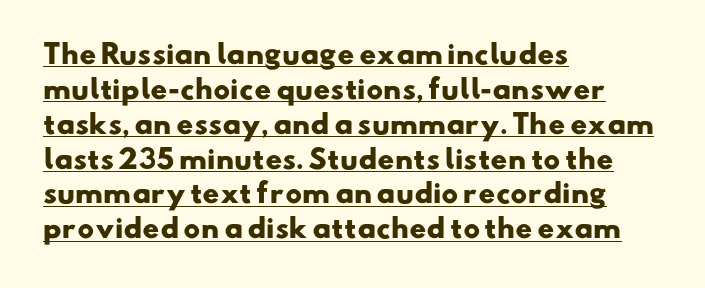
The image shows 26 px bold type; set left-aligned, normal line spacing (1.34x), normal letter spacing, underlined.
